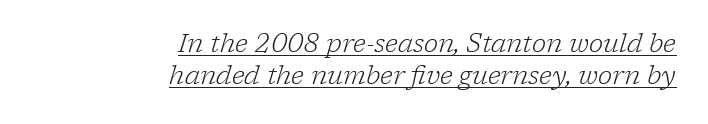
The image shows 26 px text type, italic (leaning right); set right-aligned, line spacing 1.24x, normal letter spacing, underlined.
